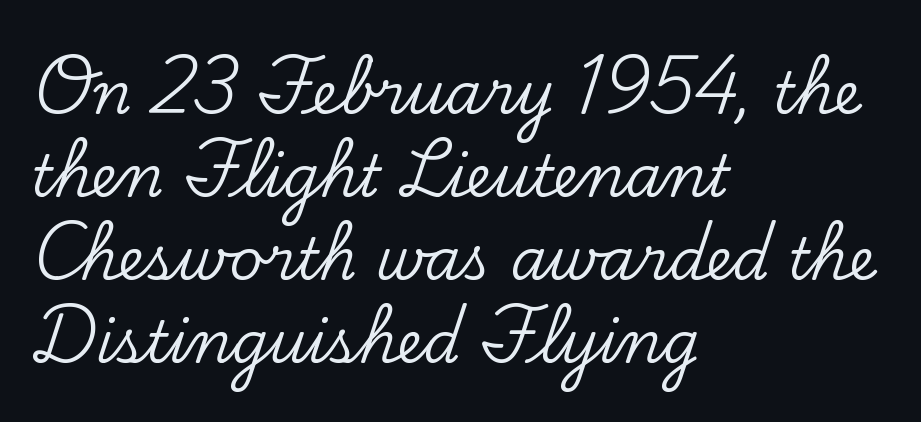
The image shows 58 px serif type; set left-aligned, normal line spacing (1.43x), normal letter spacing, not underlined; low stroke contrast and a small x-height.
